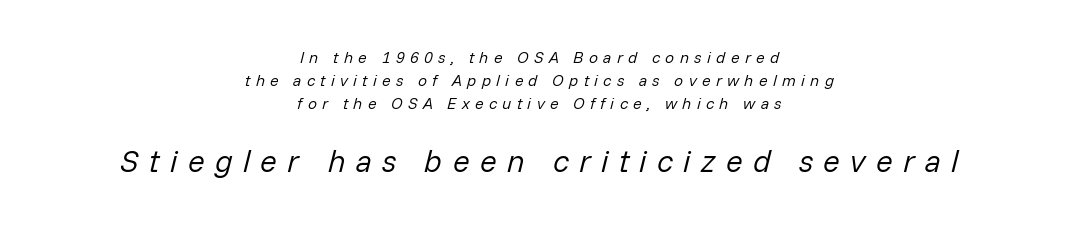
The later block is typeset at a bigger size than the earlier block. Rule under the text: the space is simply empty. Vertical stems look standard width or narrower in stroke. The lines in this sample share a center point and differ in where they start and stop. Looking at the ascenders, they clearly lean.
